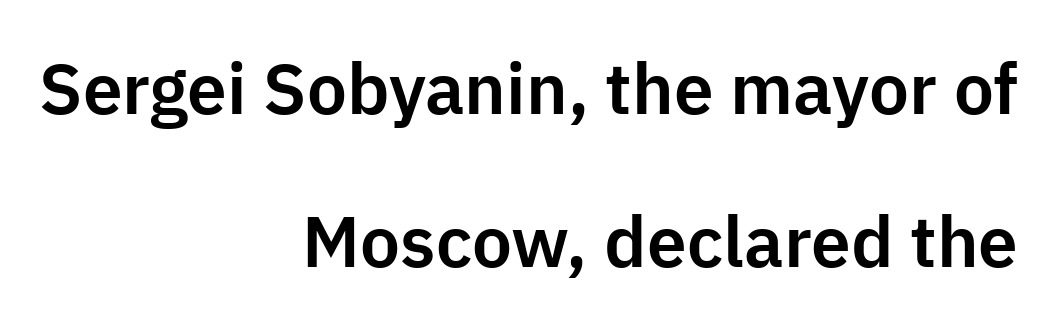
{"serif": "no", "italic": "no", "width": "normal", "stroke_contrast": "low", "x_height": "medium", "monospaced": "no", "underline": "no", "align": "right", "line_spacing": "loose", "line_spacing_ratio": 2.16, "letter_spacing": "normal", "letter_spacing_em": 0.0, "glyph_px": 71}
